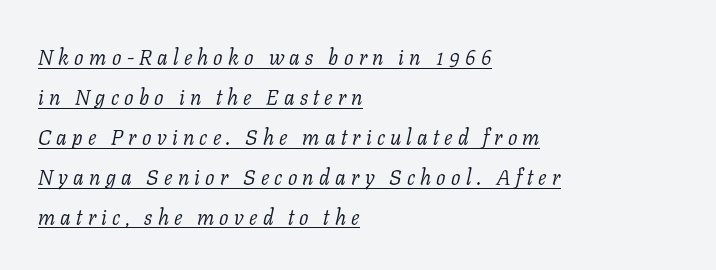
{"italic": "yes", "lean": "right", "slant_degrees": 11, "bold": "no", "underline": "yes", "align": "left", "line_spacing": "loose", "line_spacing_ratio": 1.9, "letter_spacing": "wide", "letter_spacing_em": 0.25, "glyph_px": 21}
